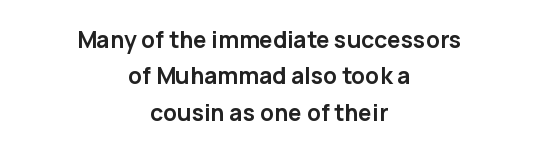
The image shows 23 px bold type, upright; set centered, normal line spacing (1.58x), normal letter spacing, not underlined.
